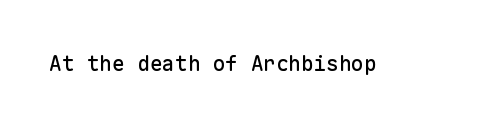
{"italic": "no", "underline": "no", "letter_spacing": "normal", "letter_spacing_em": 0.0, "glyph_px": 21}
